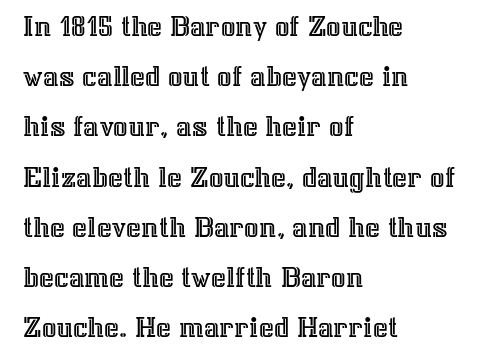
Character widths vary here, with narrow letters taking less room than wide ones. Horizontal bands of white between lines are of average thickness. The line texture is even and compact thanks to regular tracking. Each line starts at the same left margin while the right side varies. Honestly, there is no underline to notice here at all.
